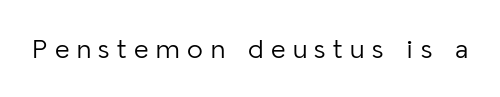
The image shows 28 px light sans-serif type, upright; set unusually wide letter spacing (+0.27 em), not underlined; low stroke contrast and a medium x-height.
